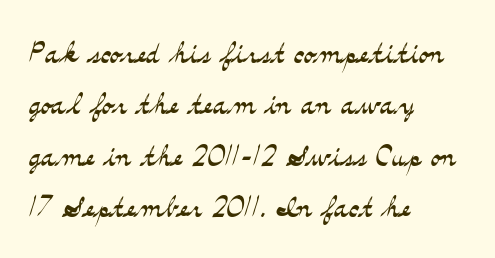
The designer left line spacing at the default. Short note: letters normally spaced. The rag falls on the right side of this text block. You could not count columns in this text — the font is proportionally spaced. Check where the strokes stop: tiny serifs finish them off.
